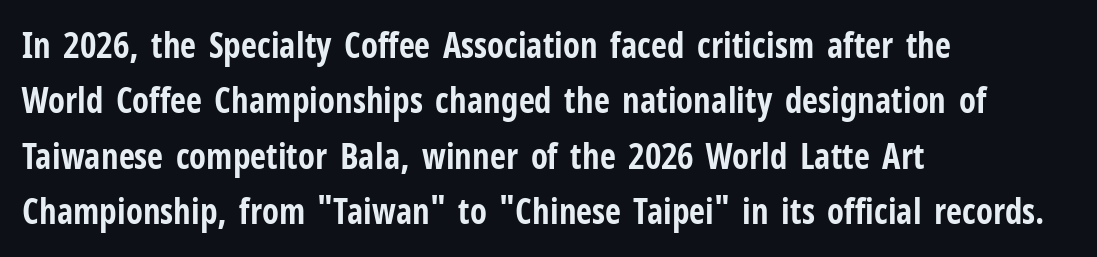
Underlining? Definitely not there. The rendering anchors every line to the left-hand side. Look at the tracking — it's just the regular setting, nothing added. What kind of face is this? One without serifs — a sans. The passage shown is typed in a proportional face where columns would drift. Strong, thick strokes mark this as bold type.
